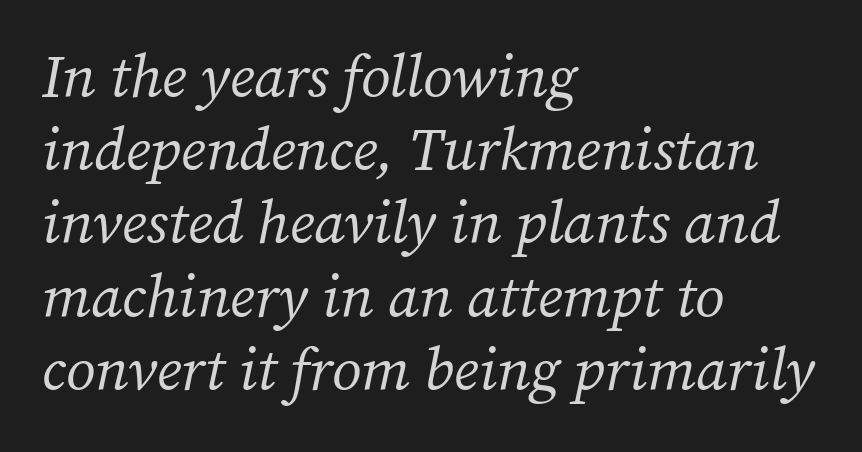
Standard letterfit; no display-style spreading of the glyphs. Each stroke keeps to a modest, everyday thickness or less. The characters display serif detailing at their extremities. Yep, that's italic — everything's leaning. Lines of text with bare space underneath. Teacher's note: observe the even left margin — that is flush-left alignment.
